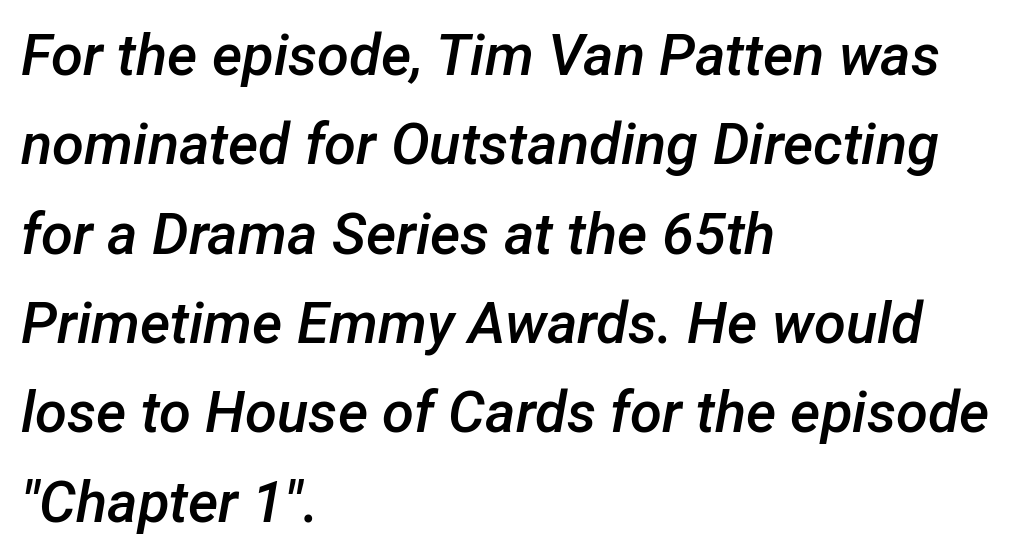
The image shows 58 px semibold type, italic (leaning right); set left-aligned, normal line spacing (1.54x), normal letter spacing, not underlined; low stroke contrast and a medium x-height.
